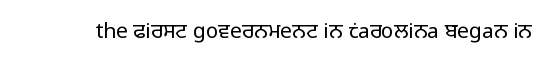
The passage shown is not underscored anywhere. The font's upright variant was chosen for this text. Stems here are at most as thick as an everyday book face. Observe the ordinary spacing: letters are neighbours, not strangers.
